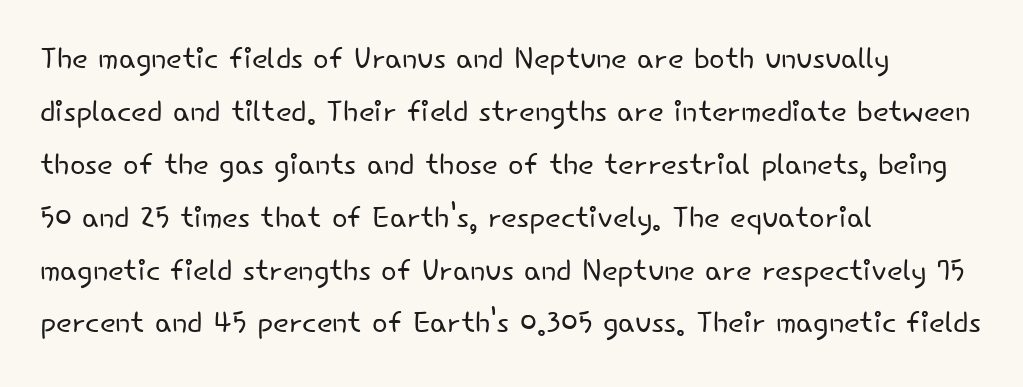
Summary of vertical rhythm: regular, with standard interline spacing. Is this a heavy cut? Hardly; it is regular or lighter. No word sits above an underline. Typeset ragged right — the left edge is the straight one. You could not count columns in this text — the font is proportionally spaced. Do the letters lean? They stand straight.
